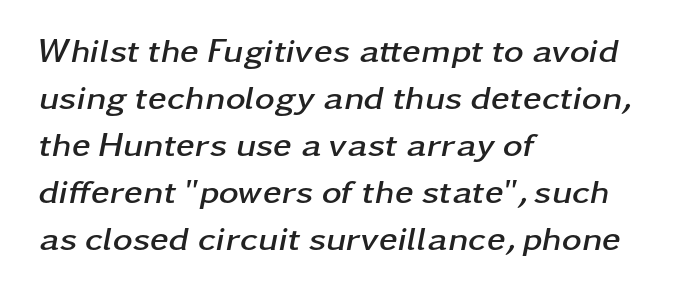
The face used here is proportionally spaced, like ordinary book or web type. As a designer I'd log this as weight 700, bold. The passage shown stacks its lines at a standard gap. Any mark beneath the type? The region is blank. Alignment: flush left.
